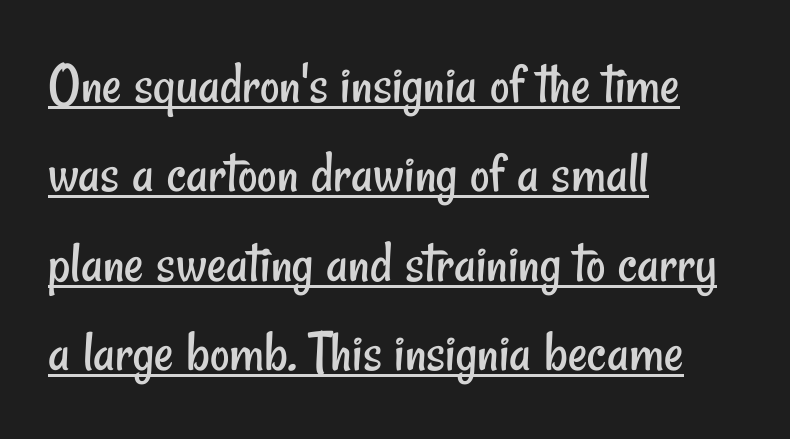
{"serif": "no", "bold": "no", "weight": "regular", "width": "condensed", "stroke_contrast": "low", "x_height": "small", "monospaced": "no", "underline": "yes", "align": "left", "line_spacing": "normal", "line_spacing_ratio": 1.49, "letter_spacing": "normal", "letter_spacing_em": 0.0, "glyph_px": 60}
